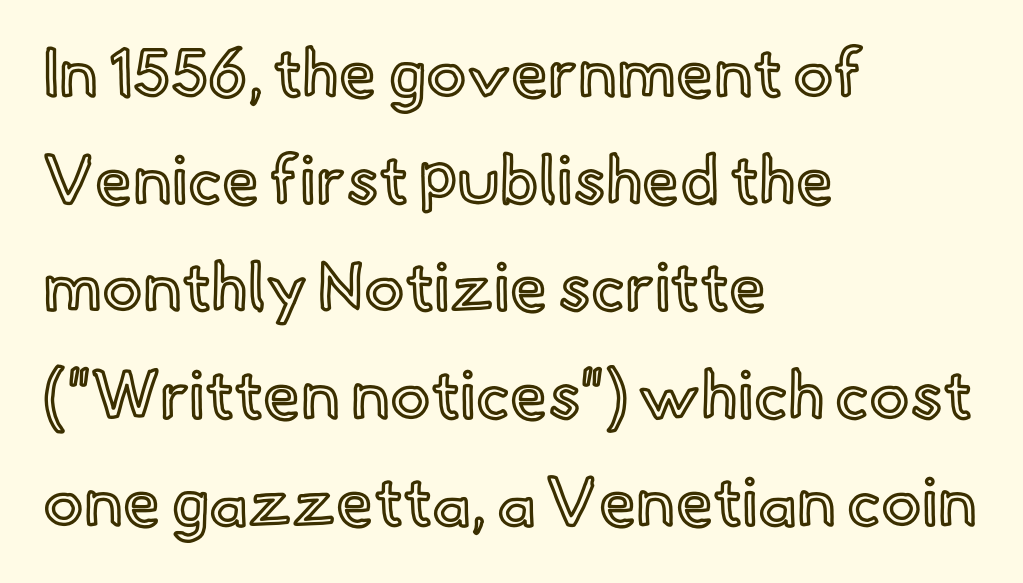
Q: Is the text italic (slanted)? A: No, it is upright.
Q: Is the text underlined? A: No.
Q: How is the paragraph aligned? A: Left-aligned.
Q: Is the spacing between letters normal or unusually wide? A: Normal.
Q: Is the spacing between lines tight, normal or loose? A: Normal.
Q: Width (condensed, normal, or wide)? A: Normal.
Q: x-height? A: Small.
Q: Monospaced? A: No.
